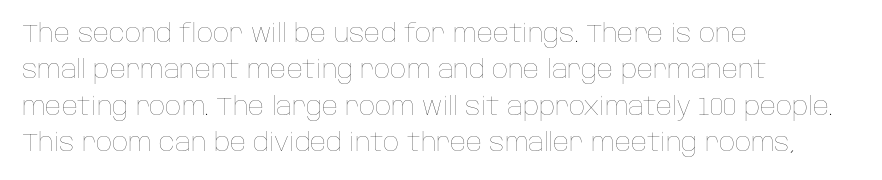
The image shows 25 px text type, upright; set left-aligned, normal line spacing (1.46x), normal letter spacing, not underlined.
